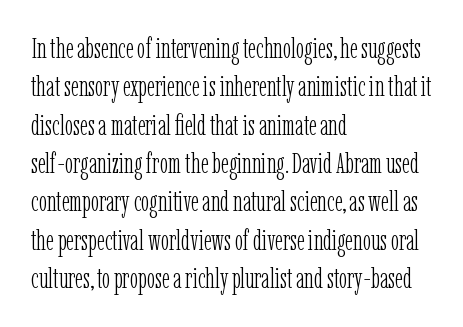
Q: Is the text bold? A: No.
Q: Is the text italic (slanted)? A: No, it is upright.
Q: Is the typeface a serif or a sans-serif typeface? A: Serif.
Q: Is the text underlined? A: No.
Q: How is the paragraph aligned? A: Left-aligned.
Q: Is the spacing between letters normal or unusually wide? A: Normal.
Q: Is the spacing between lines tight, normal or loose? A: Normal.
Q: Width (condensed, normal, or wide)? A: Condensed.
Q: Stroke contrast? A: Low.
Q: x-height? A: Medium.
Q: Monospaced? A: No.
